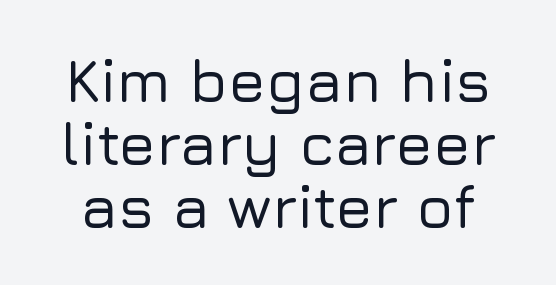
The image shows 61 px sans-serif type, upright; set tight line spacing (1.03x), normal letter spacing, not underlined; low stroke contrast and a medium x-height.
